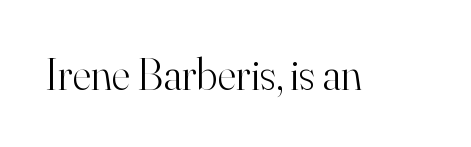
The image shows 45 px light serif type, upright; set normal letter spacing, not underlined; high stroke contrast and a small x-height.
